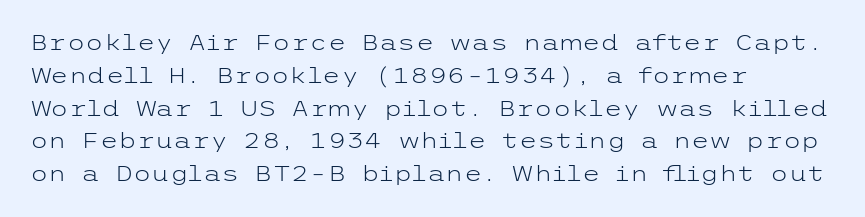
{"italic": "no", "bold": "no", "underline": "no", "align": "left", "line_spacing": "normal", "line_spacing_ratio": 1.56, "letter_spacing": "normal", "letter_spacing_em": 0.0, "glyph_px": 21}
